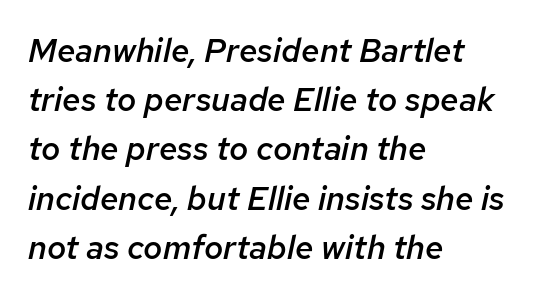
Caption: semibold face, moderately heavy strokes. A clean baseline with only descenders dipping below it. Spacing verdict: proportional, widths tailored to each character. Short note: letters normally spaced. Teacher's note: observe the even left margin — that is flush-left alignment.
